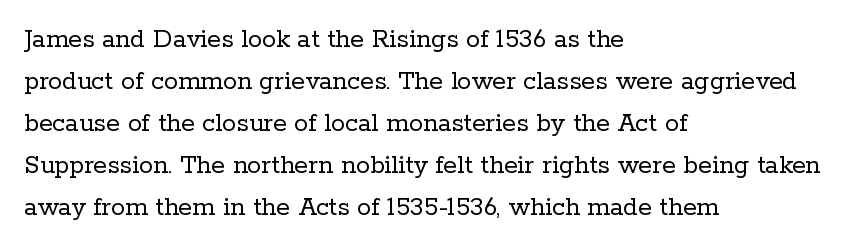
The rendering shows small feet on the letterforms — a serif design. Decoration check: the copy has no underline. Do the letters lean? They stand straight. Does the leading feel generous? No, just average. Is the stroke heavy? The answer is a plain regular-or-lighter.
